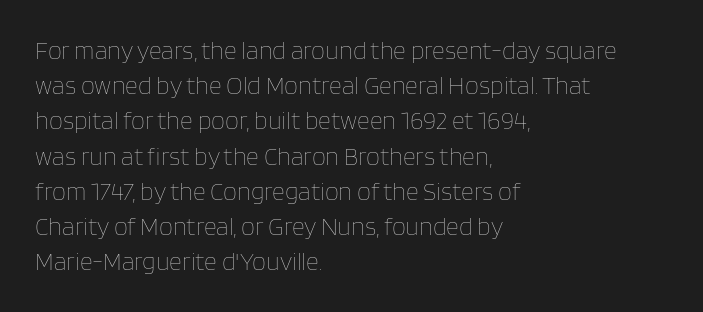
The image shows 25 px text type, upright; set left-aligned, normal line spacing (1.41x), normal letter spacing, not underlined.
